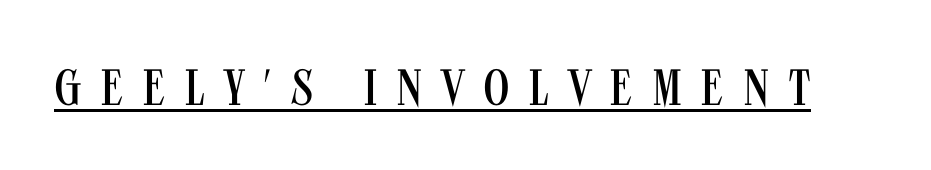
{"serif": "no", "italic": "no", "bold": "no", "weight": "regular", "width": "condensed", "stroke_contrast": "medium", "x_height": "large", "monospaced": "no", "underline": "yes", "letter_spacing": "wide", "letter_spacing_em": 0.36, "glyph_px": 51}
